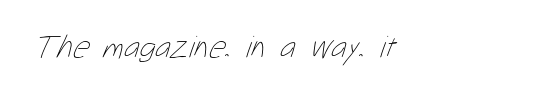
{"bold": "no", "weight": "thin", "width": "condensed", "stroke_contrast": "low", "x_height": "medium", "monospaced": "no", "underline": "no", "letter_spacing": "normal", "letter_spacing_em": 0.0, "glyph_px": 32}
